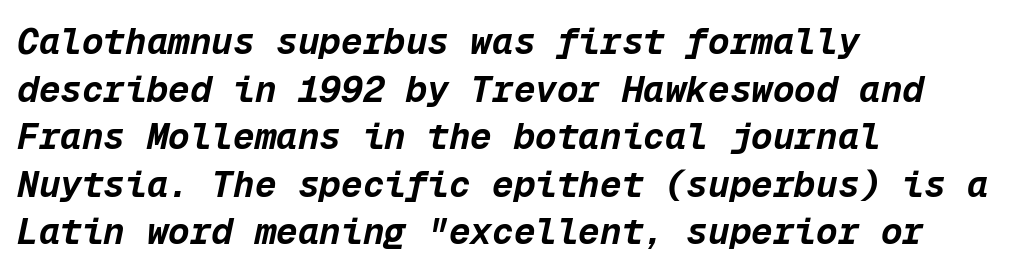
{"italic": "yes", "lean": "right", "slant_degrees": 12, "bold": "yes", "weight": "bold", "width": "normal", "stroke_contrast": "low", "x_height": "medium", "monospaced": "yes", "underline": "no", "align": "left", "line_spacing": "normal", "line_spacing_ratio": 1.32, "letter_spacing": "normal", "letter_spacing_em": 0.0, "glyph_px": 36}
